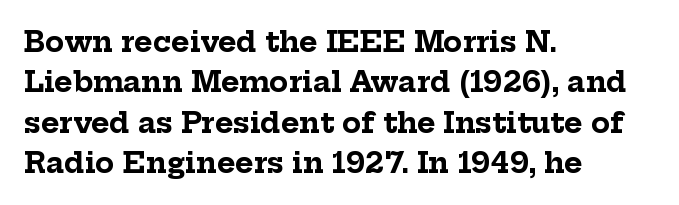
Q: Is the text bold? A: Yes.
Q: Is the text italic (slanted)? A: No, it is upright.
Q: Is the typeface a serif or a sans-serif typeface? A: Serif.
Q: Is the text underlined? A: No.
Q: How is the paragraph aligned? A: Left-aligned.
Q: Is the spacing between letters normal or unusually wide? A: Normal.
Q: Is the spacing between lines tight, normal or loose? A: Normal.
Q: Width (condensed, normal, or wide)? A: Normal.
Q: Stroke contrast? A: Low.
Q: x-height? A: Medium.
Q: Monospaced? A: No.
